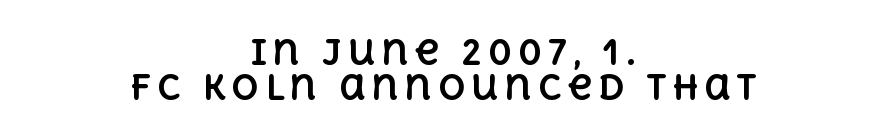
Q: Is the text bold? A: Yes.
Q: Is the text italic (slanted)? A: No, it is upright.
Q: Is the text underlined? A: No.
Q: How is the paragraph aligned? A: Centered.
Q: Is the spacing between lines tight, normal or loose? A: Tight.
Q: Width (condensed, normal, or wide)? A: Normal.
Q: x-height? A: Large.
Q: Monospaced? A: No.
